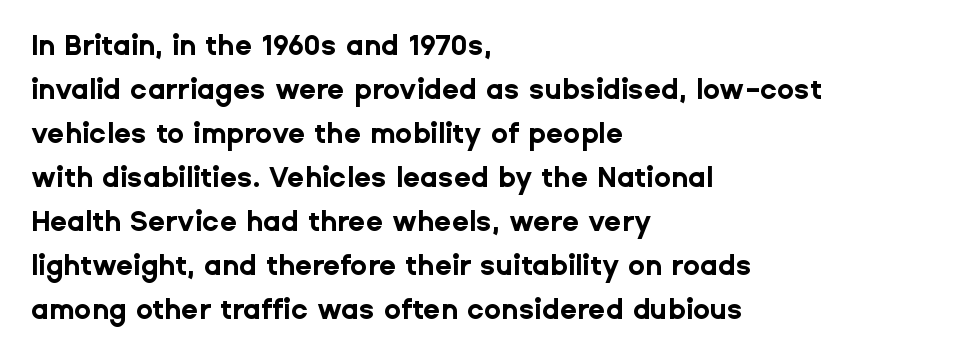
{"serif": "no", "italic": "no", "bold": "yes", "weight": "bold", "width": "normal", "stroke_contrast": "low", "x_height": "medium", "monospaced": "no", "underline": "no", "align": "left", "line_spacing": "normal", "line_spacing_ratio": 1.57, "letter_spacing": "normal", "letter_spacing_em": 0.0, "glyph_px": 28}
